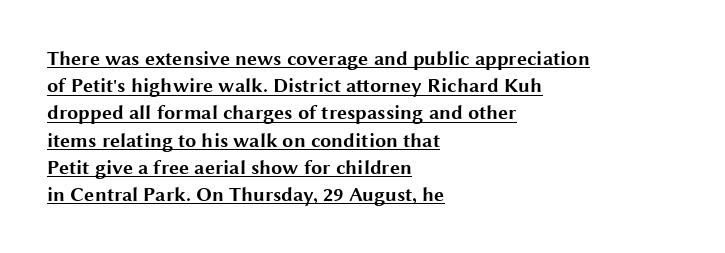
Q: Is the text bold? A: Yes.
Q: Is the text italic (slanted)? A: No, it is upright.
Q: Is the text underlined? A: Yes.
Q: How is the paragraph aligned? A: Left-aligned.
Q: Is the spacing between letters normal or unusually wide? A: Normal.
Q: Is the spacing between lines tight, normal or loose? A: Normal.
